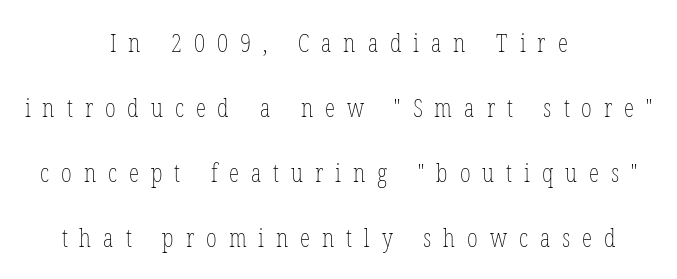
The image shows 26 px text type, upright; set centered, loose line spacing (2.5x), unusually wide letter spacing (+0.46 em), not underlined.
